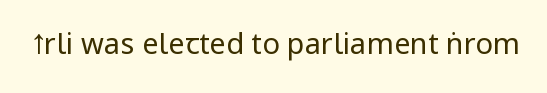
Stems and bowls with no extra thickness — not bold. Inter-character spacing is left at the font's built-in metrics. The glyphs are unaccompanied by any horizontal stroke below them. Grotesque or geometric, the face here clearly has no serifs.
